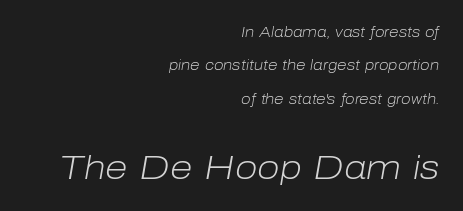
The image shows 33 px light type, italic (leaning right); set right-aligned, loose line spacing (2.38x), normal letter spacing, not underlined; the second (bottom) block is 2.36x larger; low stroke contrast and a medium x-height.
